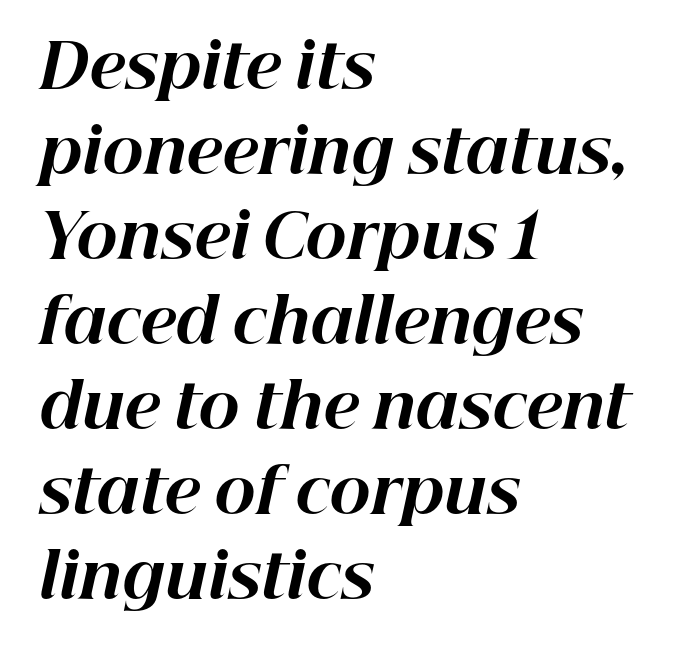
{"italic": "yes", "lean": "right", "slant_degrees": 12, "bold": "yes", "weight": "bold", "width": "normal", "stroke_contrast": "high", "x_height": "medium", "monospaced": "no", "underline": "no", "align": "left", "line_spacing": "normal", "line_spacing_ratio": 1.37, "letter_spacing": "normal", "letter_spacing_em": 0.0, "glyph_px": 62}
